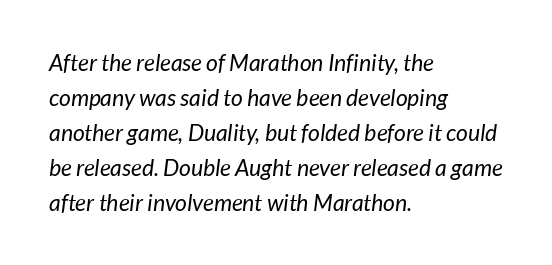
Summary of weight: not heavy and not bold. Leading: standard. The passage shown is not underscored anywhere. Each word holds together tightly as a unit, with standard inter-letter gaps. The lines are quadded left.
